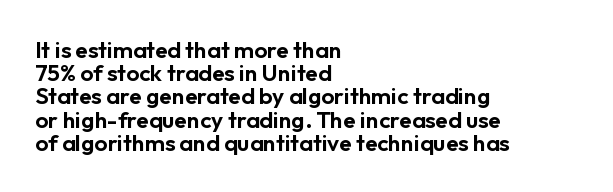
The passage shown stacks its lines with hardly any gap. This is the regular roman posture of the typeface. Anything drawn beneath the words? Only blank space. The gaps between neighbouring characters are ordinary and unremarkable. Line beginnings align vertically; line endings do not.
